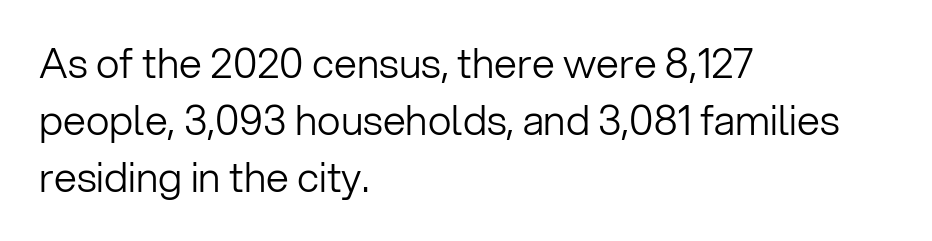
Q: Is the text bold? A: No.
Q: Is the text italic (slanted)? A: No, it is upright.
Q: Is the typeface a serif or a sans-serif typeface? A: Sans-serif.
Q: Is the text underlined? A: No.
Q: How is the paragraph aligned? A: Left-aligned.
Q: Is the spacing between letters normal or unusually wide? A: Normal.
Q: Is the spacing between lines tight, normal or loose? A: Normal.
Q: Width (condensed, normal, or wide)? A: Normal.
Q: Stroke contrast? A: Low.
Q: x-height? A: Medium.
Q: Monospaced? A: No.
